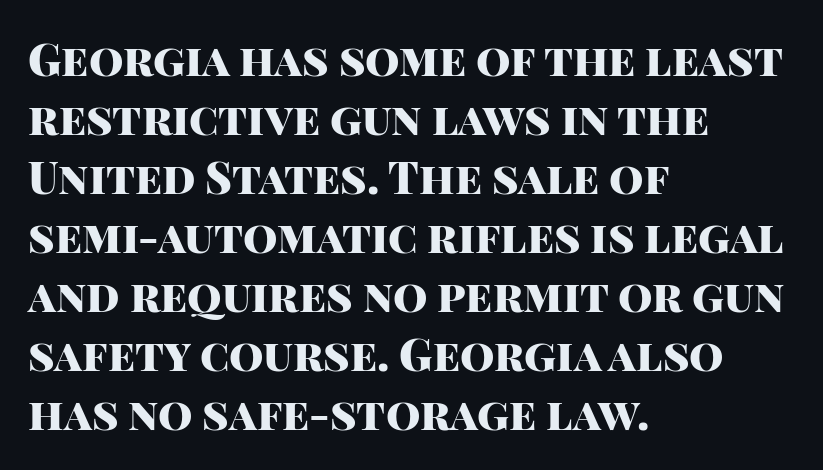
Q: Is the text bold? A: Yes.
Q: Is the text italic (slanted)? A: No, it is upright.
Q: Is the typeface a serif or a sans-serif typeface? A: Sans-serif.
Q: Is the text underlined? A: No.
Q: How is the paragraph aligned? A: Left-aligned.
Q: Is the spacing between letters normal or unusually wide? A: Normal.
Q: Is the spacing between lines tight, normal or loose? A: Normal.
Q: Width (condensed, normal, or wide)? A: Normal.
Q: Stroke contrast? A: High.
Q: x-height? A: Large.
Q: Monospaced? A: No.
